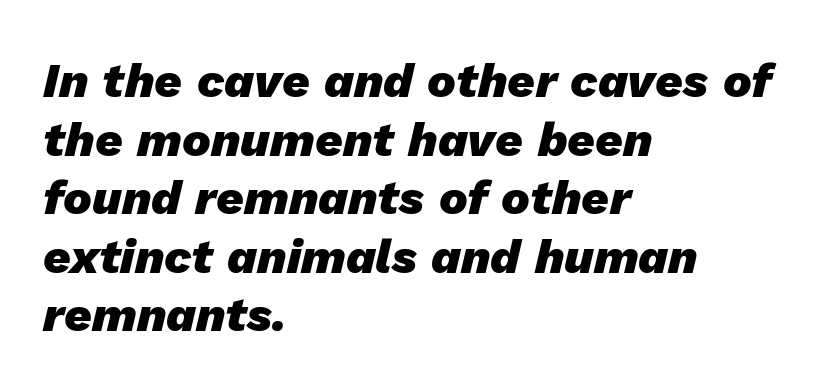
The image shows 48 px heavy type, italic (leaning right); set left-aligned, line spacing 1.22x, normal letter spacing, not underlined; low stroke contrast and a medium x-height.
